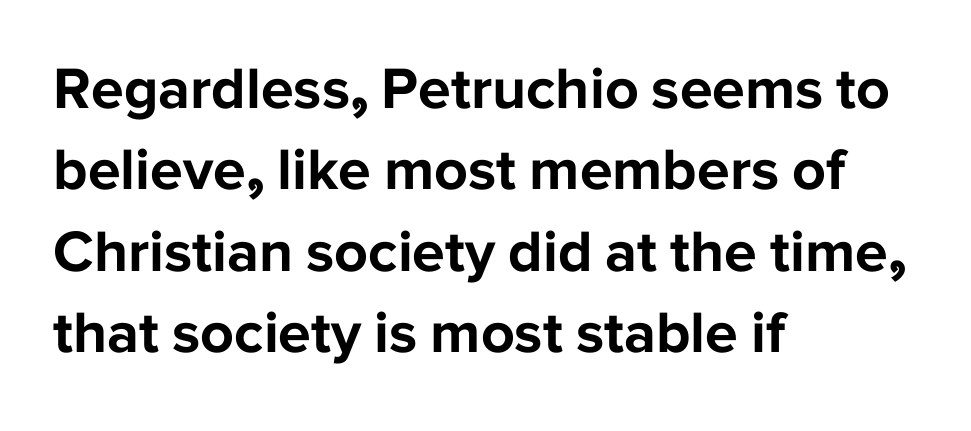
{"serif": "no", "italic": "no", "bold": "yes", "weight": "bold", "width": "normal", "stroke_contrast": "low", "x_height": "medium", "monospaced": "no", "underline": "no", "align": "left", "line_spacing": "normal", "line_spacing_ratio": 1.38, "letter_spacing": "normal", "letter_spacing_em": 0.0, "glyph_px": 59}
